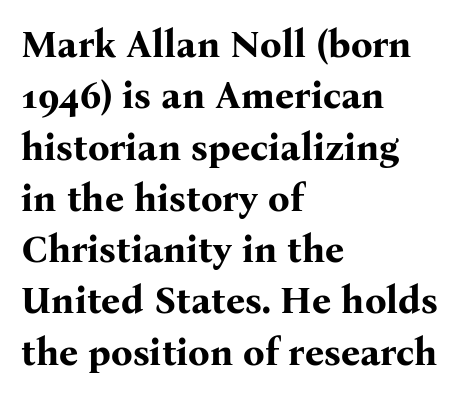
Heavy, bold letterforms. Leading matches the norm, producing a regular column. The strip under each line holds only bare page. Classification — serif. Standard letterfit; no display-style spreading of the glyphs. Note the varied advance widths — an 'i' is clearly narrower than an 'm'.
